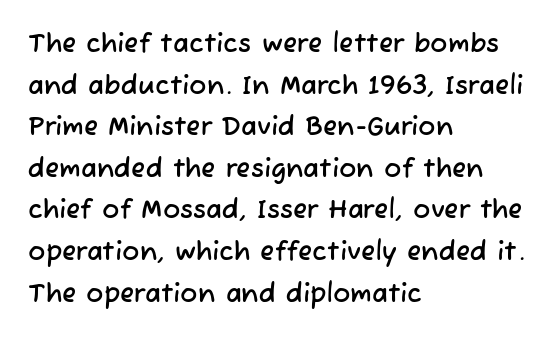
Q: Is the text underlined? A: No.
Q: How is the paragraph aligned? A: Left-aligned.
Q: Is the spacing between letters normal or unusually wide? A: Normal.
Q: Is the spacing between lines tight, normal or loose? A: Normal.
